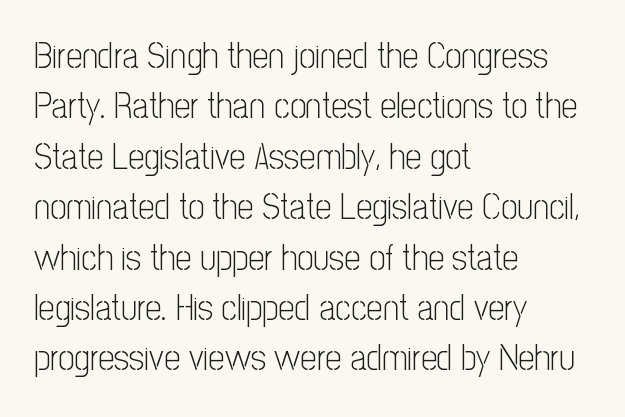
Q: Is the text bold? A: No.
Q: Is the text italic (slanted)? A: No, it is upright.
Q: Is the typeface a serif or a sans-serif typeface? A: Sans-serif.
Q: Is the text underlined? A: No.
Q: How is the paragraph aligned? A: Left-aligned.
Q: Is the spacing between letters normal or unusually wide? A: Normal.
Q: Is the spacing between lines tight, normal or loose? A: Normal.
Q: Width (condensed, normal, or wide)? A: Condensed.
Q: Stroke contrast? A: Low.
Q: x-height? A: Medium.
Q: Monospaced? A: No.
